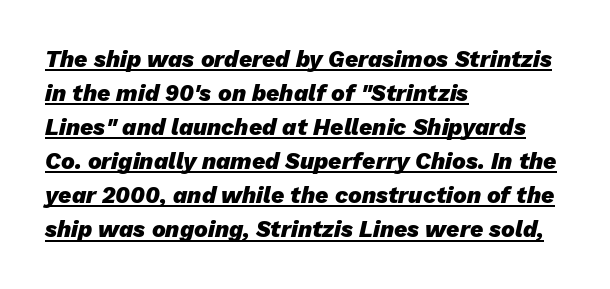
Caption: multi-line text, flush left, ragged right. Stroke thickness is high; the sample reads as a true bold. Compared with undecorated copy, this sample adds a rule below the words. Characters are canted at an angle relative to the baseline's perpendicular. Short note: letters normally spaced.
